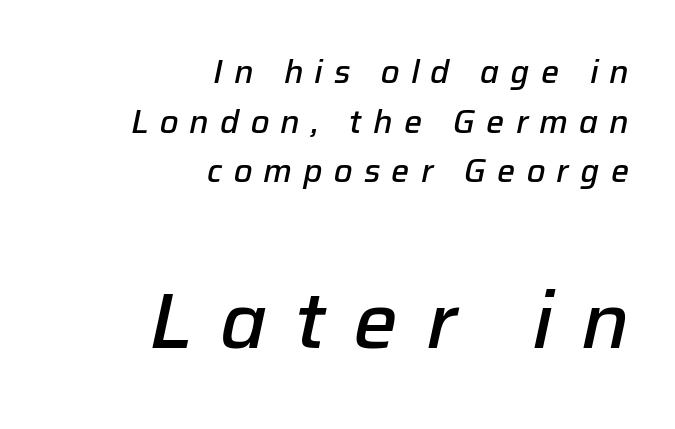
{"italic": "yes", "lean": "right", "slant_degrees": 12, "bold": "semi", "weight": "semibold", "width": "normal", "stroke_contrast": "low", "x_height": "medium", "monospaced": "no", "underline": "no", "align": "right", "line_spacing": "normal", "line_spacing_ratio": 1.55, "letter_spacing": "wide", "letter_spacing_em": 0.35, "larger_block": "second", "size_ratio": 2.47, "glyph_px": 79}
